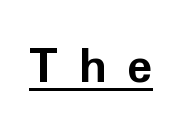
Q: Is the text bold? A: Yes.
Q: Is the text italic (slanted)? A: No, it is upright.
Q: Is the typeface a serif or a sans-serif typeface? A: Sans-serif.
Q: Is the text underlined? A: Yes.
Q: Is the spacing between letters normal or unusually wide? A: Unusually wide.
Q: Width (condensed, normal, or wide)? A: Normal.
Q: Stroke contrast? A: Low.
Q: x-height? A: Medium.
Q: Monospaced? A: No.
